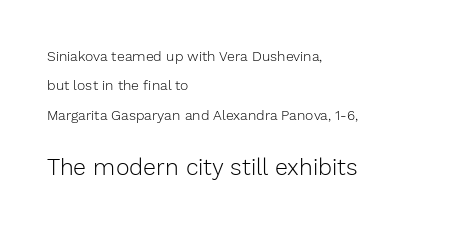
{"italic": "no", "bold": "no", "underline": "no", "align": "left", "line_spacing": "loose", "line_spacing_ratio": 2.09, "letter_spacing": "normal", "letter_spacing_em": 0.0, "larger_block": "second", "size_ratio": 1.64, "glyph_px": 23}
